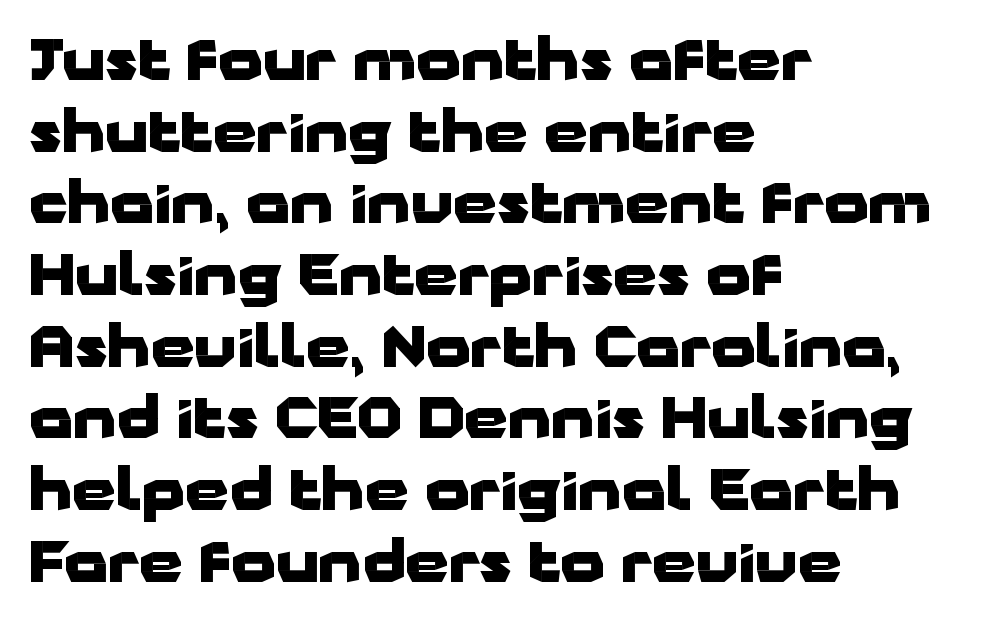
Q: Is the text bold? A: Yes.
Q: Is the text italic (slanted)? A: No, it is upright.
Q: Is the typeface a serif or a sans-serif typeface? A: Sans-serif.
Q: Is the text underlined? A: No.
Q: How is the paragraph aligned? A: Left-aligned.
Q: Is the spacing between letters normal or unusually wide? A: Normal.
Q: Is the spacing between lines tight, normal or loose? A: Normal.
Q: Width (condensed, normal, or wide)? A: Wide.
Q: Stroke contrast? A: Low.
Q: x-height? A: Medium.
Q: Monospaced? A: No.
